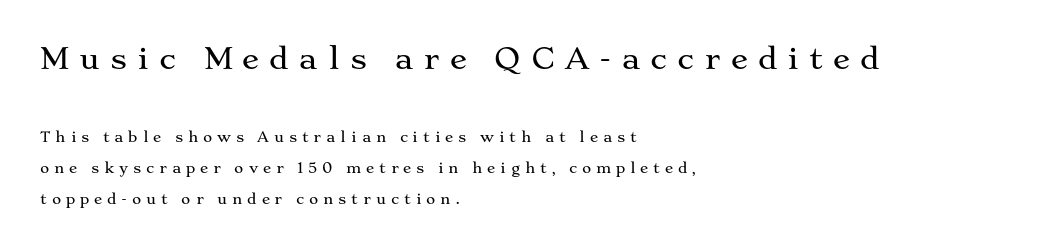
Q: Is the text italic (slanted)? A: No, it is upright.
Q: Is the typeface a serif or a sans-serif typeface? A: Serif.
Q: Is the text underlined? A: No.
Q: How is the paragraph aligned? A: Left-aligned.
Q: Is the spacing between letters normal or unusually wide? A: Unusually wide.
Q: Is the spacing between lines tight, normal or loose? A: Loose.
Q: Which block of text is set in a larger size, the first (top) or the second (bottom)? A: The first (top) one.
Q: Width (condensed, normal, or wide)? A: Wide.
Q: Stroke contrast? A: Medium.
Q: x-height? A: Medium.
Q: Monospaced? A: No.
